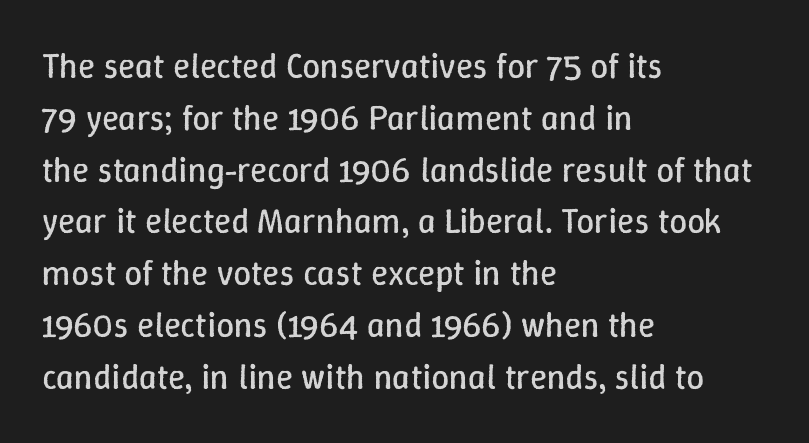
{"italic": "no", "bold": "no", "weight": "regular", "width": "normal", "stroke_contrast": "low", "x_height": "medium", "monospaced": "no", "underline": "no", "align": "left", "line_spacing": "normal", "line_spacing_ratio": 1.48, "letter_spacing": "normal", "letter_spacing_em": 0.0, "glyph_px": 35}
